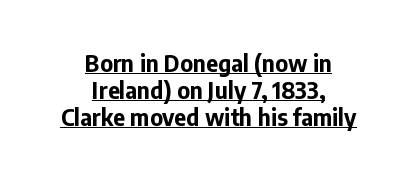
Q: Is the text bold? A: Yes.
Q: Is the text italic (slanted)? A: No, it is upright.
Q: Is the text underlined? A: Yes.
Q: How is the paragraph aligned? A: Centered.
Q: Is the spacing between letters normal or unusually wide? A: Normal.
